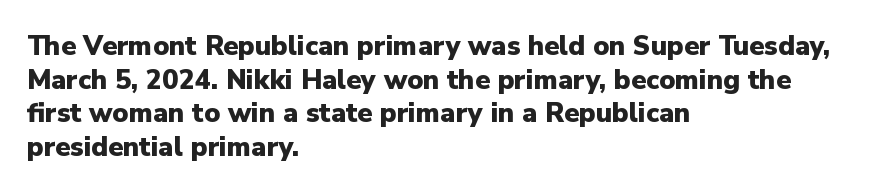
{"italic": "no", "bold": "yes", "underline": "no", "align": "left", "line_spacing": "normal", "line_spacing_ratio": 1.25, "letter_spacing": "normal", "letter_spacing_em": 0.0, "glyph_px": 27}
